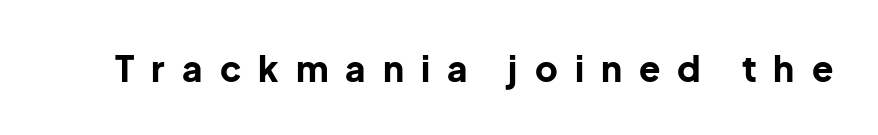
Q: Is the text bold? A: Yes.
Q: Is the text italic (slanted)? A: No, it is upright.
Q: Is the typeface a serif or a sans-serif typeface? A: Sans-serif.
Q: Is the text underlined? A: No.
Q: Is the spacing between letters normal or unusually wide? A: Unusually wide.
Q: Width (condensed, normal, or wide)? A: Normal.
Q: Stroke contrast? A: Low.
Q: x-height? A: Medium.
Q: Monospaced? A: No.
